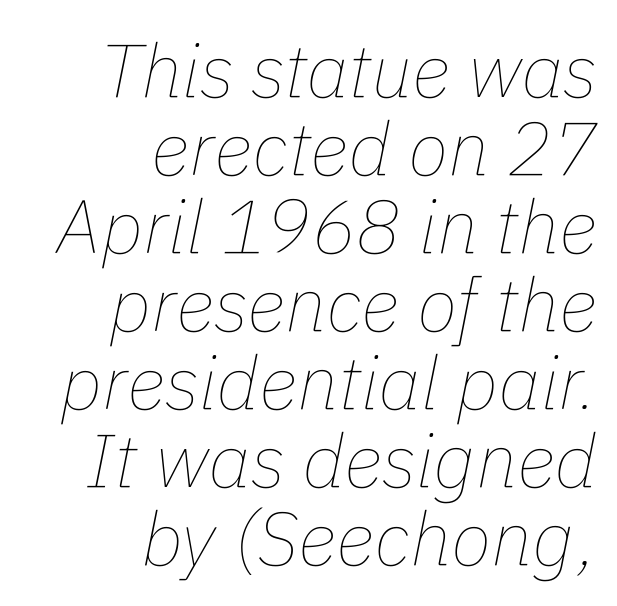
The image shows 75 px thin type, italic (leaning right); set right-aligned, tight line spacing (1.04x), normal letter spacing, not underlined; low stroke contrast and a medium x-height.
